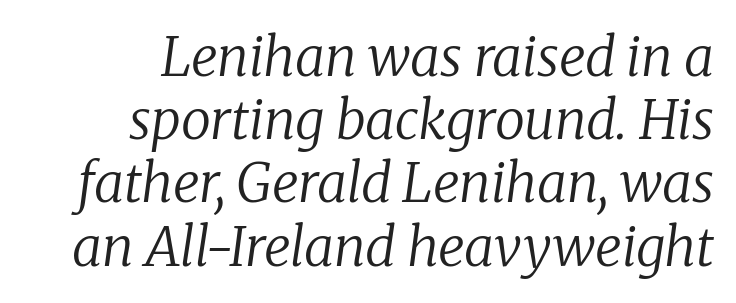
Q: Is the text bold? A: No.
Q: Is the text italic (slanted)? A: Yes, it leans right by about 8 degrees.
Q: Is the typeface a serif or a sans-serif typeface? A: Serif.
Q: Is the text underlined? A: No.
Q: How is the paragraph aligned? A: Right-aligned.
Q: Is the spacing between letters normal or unusually wide? A: Normal.
Q: Width (condensed, normal, or wide)? A: Normal.
Q: Stroke contrast? A: Low.
Q: x-height? A: Medium.
Q: Monospaced? A: No.
